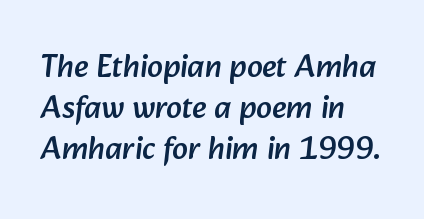
The image shows 32 px sans-serif type; set left-aligned, normal line spacing (1.28x), normal letter spacing, not underlined; low stroke contrast and a medium x-height.
